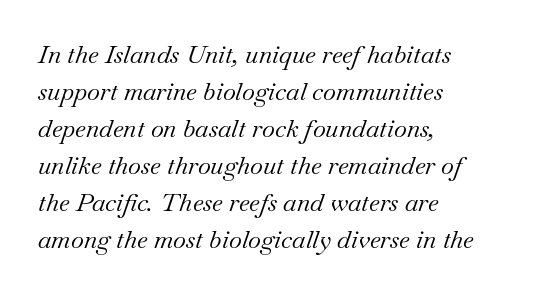
The lines sit at an ordinary, default distance from one another. Check under the words: just untouched page. Caption: multi-line text, flush left, ragged right. Stem width sits at or under what a default text font uses. In terms of posture, this sample is oblique. How are the letters spaced? Ordinarily, with no added tracking.
